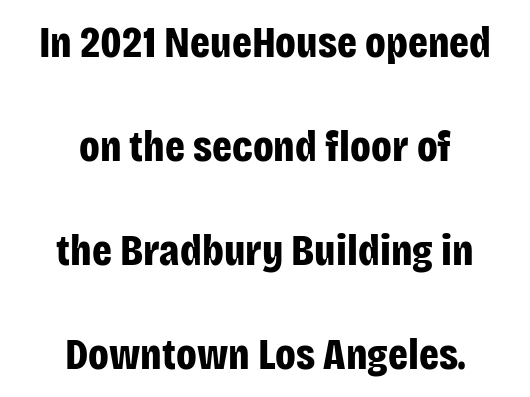
{"serif": "no", "italic": "no", "bold": "yes", "weight": "bold", "width": "condensed", "stroke_contrast": "low", "x_height": "large", "monospaced": "no", "underline": "no", "align": "center", "line_spacing": "loose", "line_spacing_ratio": 2.36, "letter_spacing": "normal", "letter_spacing_em": 0.0, "glyph_px": 44}
